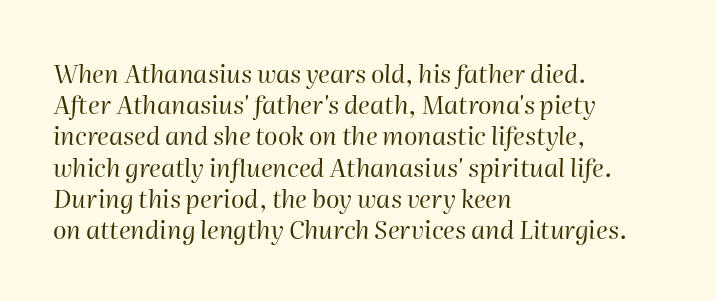
What's the leading like? Ordinary, nothing unusual. Letters have the restrained weight of plain body copy at most. The space directly below the letters is spotless. The line texture is even and compact thanks to regular tracking. Line beginnings align vertically; line endings do not. You can tell it's italic because the verticals aren't actually vertical.
